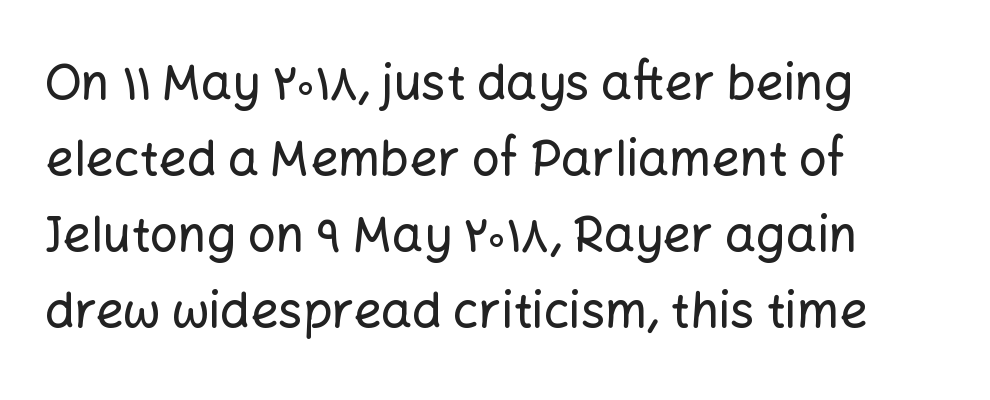
Q: Is the text italic (slanted)? A: No, it is upright.
Q: Is the typeface a serif or a sans-serif typeface? A: Sans-serif.
Q: Is the text underlined? A: No.
Q: How is the paragraph aligned? A: Left-aligned.
Q: Is the spacing between letters normal or unusually wide? A: Normal.
Q: Is the spacing between lines tight, normal or loose? A: Normal.
Q: Width (condensed, normal, or wide)? A: Normal.
Q: Stroke contrast? A: Low.
Q: x-height? A: Medium.
Q: Monospaced? A: No.
